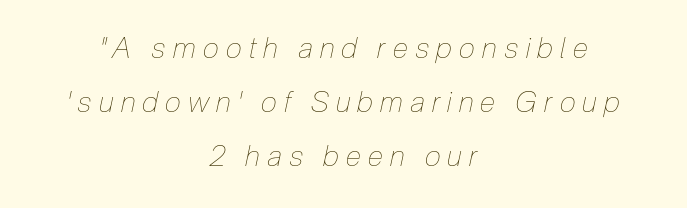
Every row of glyphs is offset so its center matches the block's center. Short note: letters widely spaced. An italicized treatment has been applied to the whole sample. The rendering uses natural spacing where letterforms have individual widths. The weight tops out at a normal text grade.
